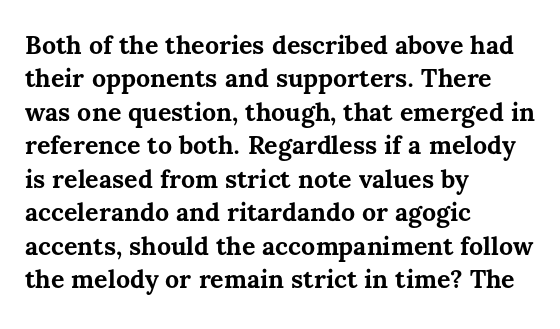
{"italic": "no", "bold": "yes", "underline": "no", "align": "left", "line_spacing": "normal", "line_spacing_ratio": 1.34, "letter_spacing": "normal", "letter_spacing_em": 0.0, "glyph_px": 25}
